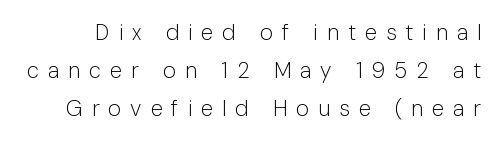
The image shows 22 px text type, upright; set line spacing 1.73x, unusually wide letter spacing (+0.41 em), not underlined.
